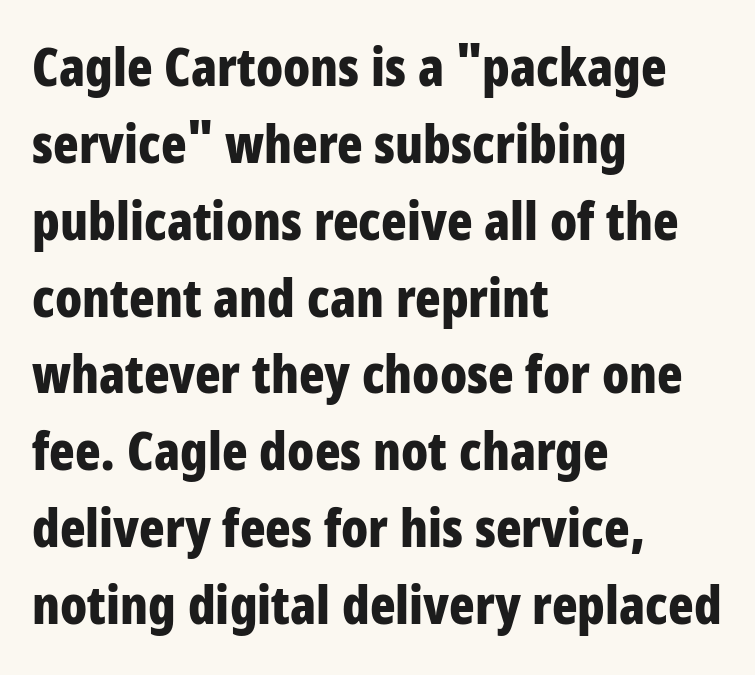
A typesetter would call this proportional, since set widths differ per character. The space beneath each line is pristine and unruled. The face used here has the dense, thick strokes of a bold. Vertical spacing — default. Look at the bottom of the vertical strokes: they stop flat, with no serifs. Here the glyphs are tracked normally, forming tight word shapes.
